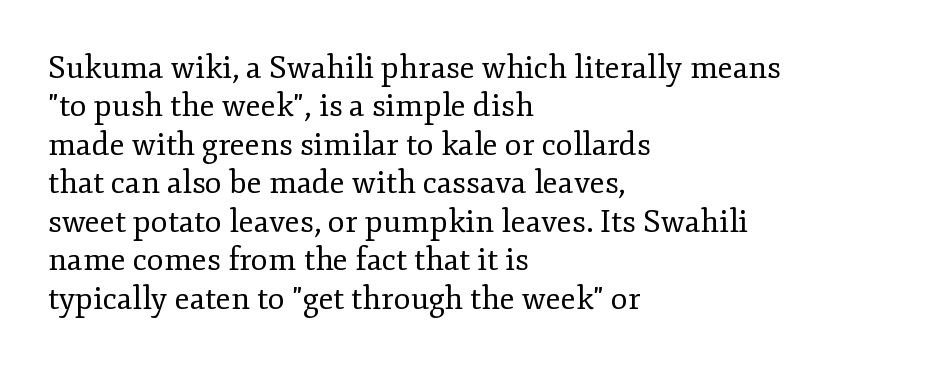
The image shows 31 px regular-weight serif type, upright; set left-aligned, line spacing 1.24x, normal letter spacing, not underlined; low stroke contrast and a small x-height.
